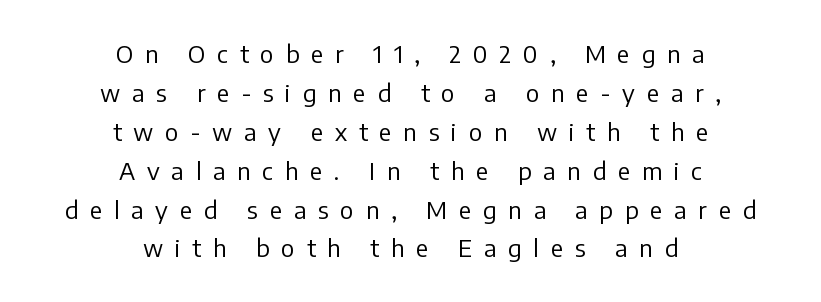
{"italic": "no", "bold": "no", "underline": "no", "align": "center", "line_spacing": "normal", "line_spacing_ratio": 1.62, "letter_spacing": "wide", "letter_spacing_em": 0.49, "glyph_px": 24}
